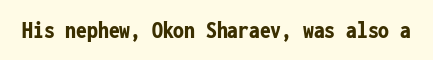
The image shows 24 px bold type, upright; set normal letter spacing, not underlined.
